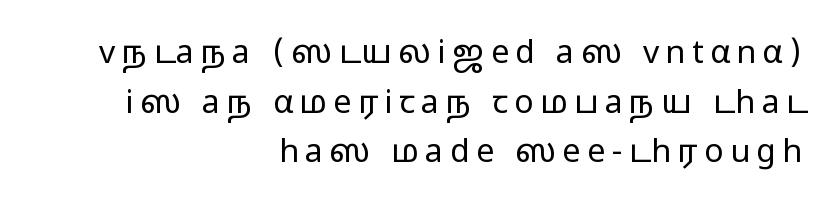
{"serif": "no", "italic": "no", "bold": "no", "weight": "regular", "width": "wide", "stroke_contrast": "low", "x_height": "medium", "monospaced": "no", "underline": "no", "align": "right", "line_spacing": "normal", "line_spacing_ratio": 1.55, "letter_spacing": "wide", "letter_spacing_em": 0.2, "glyph_px": 32}
